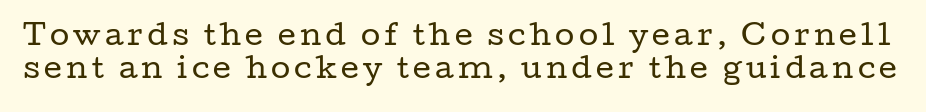
The font family rendered here belongs to the serif group. Is the stroke heavy? The answer is a plain regular-or-lighter. Here the designer chose a conventional face with non-uniform glyph widths. The specimen omits any rule beneath the text block's lines. Is there any slant? The stems are plumb.
